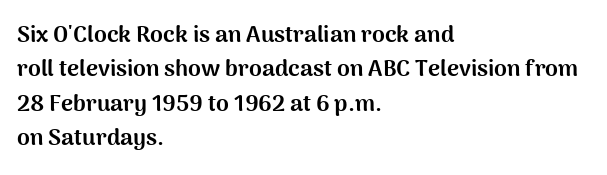
{"italic": "no", "bold": "yes", "underline": "no", "align": "left", "line_spacing": "normal", "line_spacing_ratio": 1.49, "letter_spacing": "normal", "letter_spacing_em": 0.0, "glyph_px": 23}
